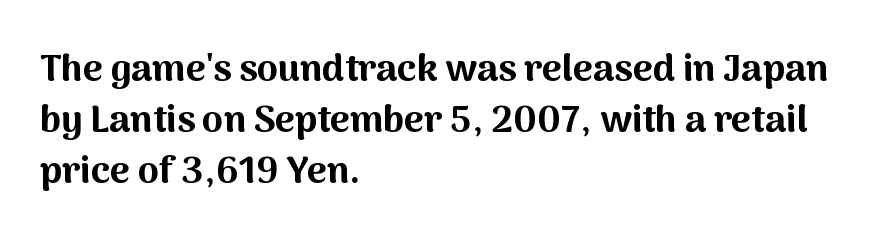
{"serif": "no", "italic": "no", "bold": "yes", "weight": "bold", "width": "normal", "stroke_contrast": "medium", "x_height": "medium", "monospaced": "no", "underline": "no", "align": "left", "line_spacing": "normal", "line_spacing_ratio": 1.34, "letter_spacing": "normal", "letter_spacing_em": 0.0, "glyph_px": 38}
